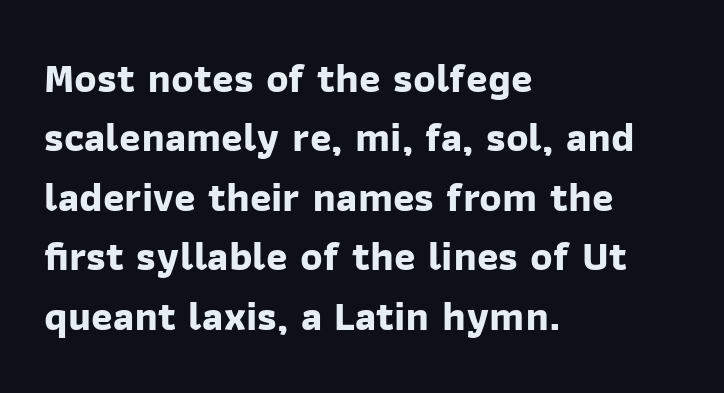
The image shows 41 px bold sans-serif type; set left-aligned, normal line spacing (1.45x), normal letter spacing, not underlined; low stroke contrast and a medium x-height.
